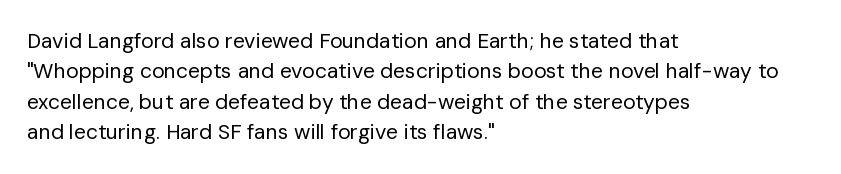
Letter spacing: default. Ink coverage per letter is moderate at most. The rag falls on the right side of this text block. Descenders are the only things crossing below the line. This block has exactly the height ordinary leading produces. This is the regular roman posture of the typeface.
